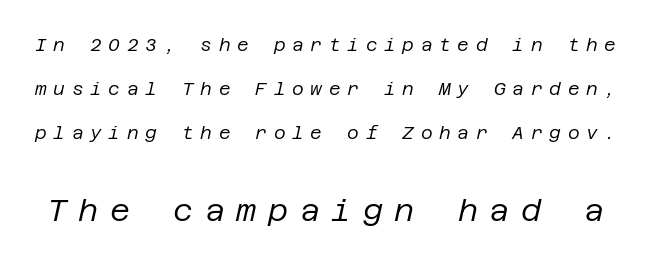
{"italic": "yes", "lean": "right", "slant_degrees": 12, "bold": "no", "weight": "regular", "width": "normal", "stroke_contrast": "low", "x_height": "large", "underline": "no", "line_spacing": "loose", "line_spacing_ratio": 2.44, "letter_spacing": "wide", "letter_spacing_em": 0.37, "larger_block": "second", "size_ratio": 1.72, "glyph_px": 31}
